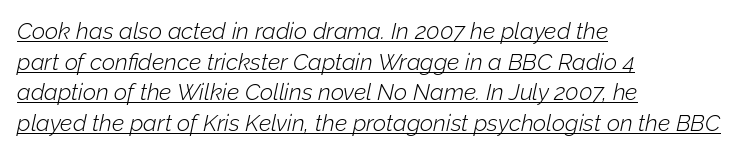
The font's italic variant was chosen for this text. The weight would be labelled regular, book, light, or lighter still. Words appear dense and cohesive because spacing is normal. In CSS terms this would be text-align: left. A normal amount of white space separates one row of letters from the next. The glyphs are accompanied by a horizontal stroke just below them.
